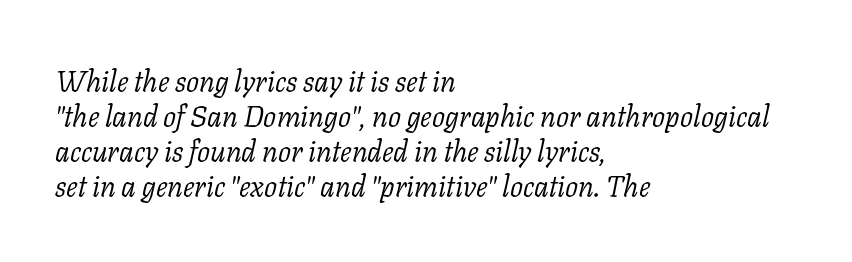
The image shows 29 px light serif type, italic (leaning right); set left-aligned, line spacing 1.21x, normal letter spacing, not underlined; low stroke contrast and a medium x-height.
